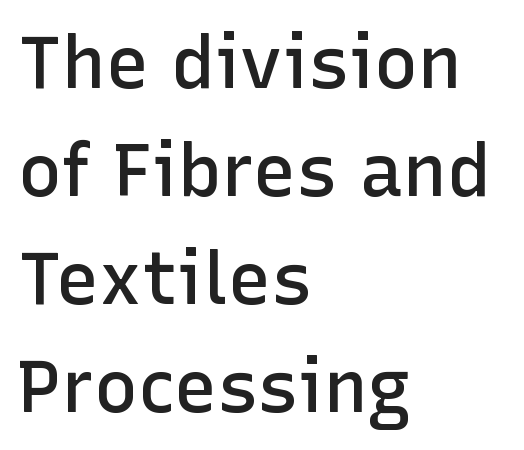
{"serif": "no", "italic": "no", "bold": "semi", "weight": "semibold", "width": "normal", "stroke_contrast": "low", "x_height": "medium", "monospaced": "no", "underline": "no", "align": "left", "line_spacing": "normal", "line_spacing_ratio": 1.48, "letter_spacing": "normal", "letter_spacing_em": 0.0, "glyph_px": 73}
